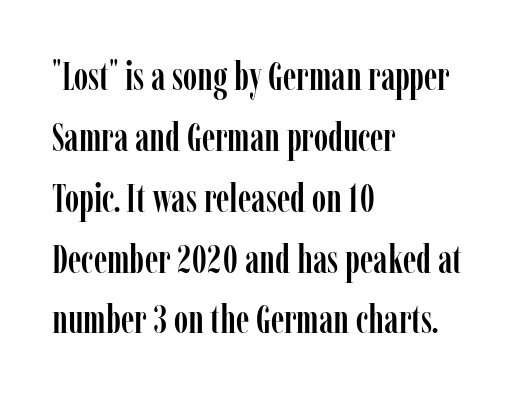
The image shows 39 px condensed serif type, upright; set left-aligned, normal line spacing (1.56x), normal letter spacing, not underlined; low stroke contrast and a medium x-height.
